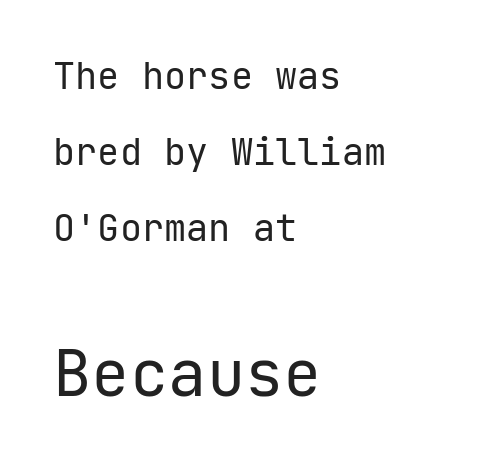
{"serif": "no", "italic": "no", "bold": "no", "weight": "regular", "width": "normal", "stroke_contrast": "low", "x_height": "medium", "monospaced": "yes", "underline": "no", "align": "left", "line_spacing": "loose", "line_spacing_ratio": 2.06, "letter_spacing": "normal", "letter_spacing_em": 0.0, "larger_block": "second", "size_ratio": 1.73, "glyph_px": 64}
